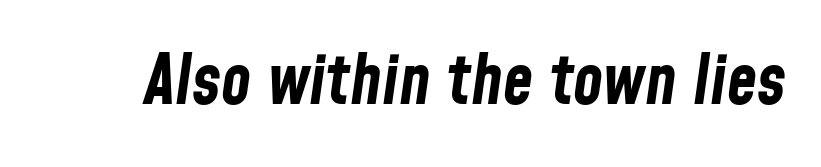
Q: Is the text bold? A: Yes.
Q: Is the text italic (slanted)? A: Yes, it leans right by about 8 degrees.
Q: Is the text underlined? A: No.
Q: Is the spacing between letters normal or unusually wide? A: Normal.
Q: Width (condensed, normal, or wide)? A: Condensed.
Q: Stroke contrast? A: Low.
Q: x-height? A: Medium.
Q: Monospaced? A: No.
